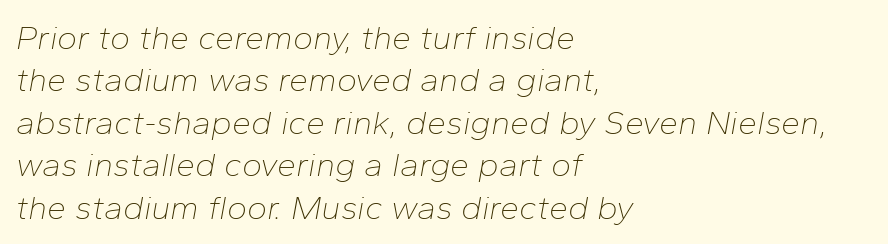
The image shows 34 px thin type, italic (leaning right); set left-aligned, normal line spacing (1.25x), normal letter spacing, not underlined; low stroke contrast and a medium x-height.
